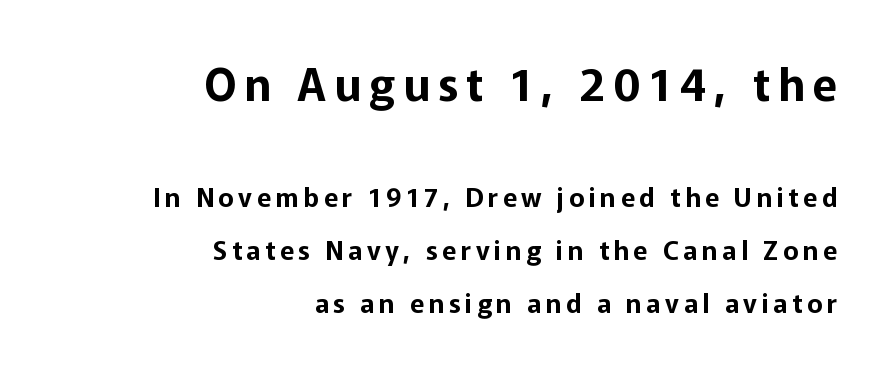
{"serif": "no", "italic": "no", "width": "normal", "stroke_contrast": "low", "x_height": "medium", "monospaced": "no", "underline": "no", "align": "right", "line_spacing": "loose", "line_spacing_ratio": 2.04, "larger_block": "first", "size_ratio": 1.73, "glyph_px": 45}
